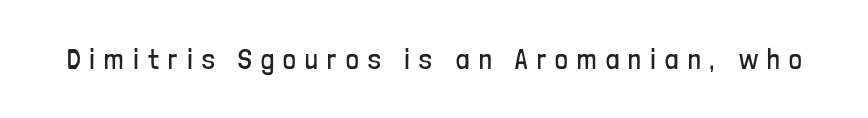
The image shows 28 px regular-weight, condensed sans-serif type, upright; set unusually wide letter spacing (+0.33 em), not underlined; low stroke contrast and a medium x-height.
